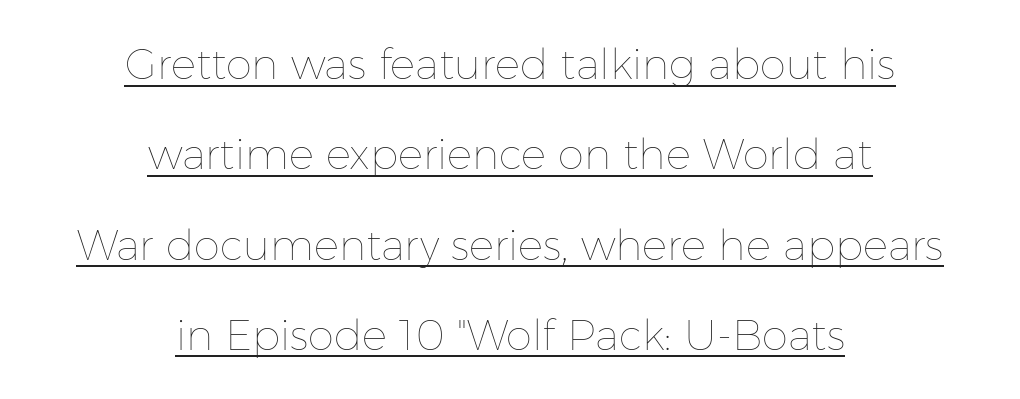
Is this a fixed-width face? No — the glyphs have proportional, varying widths. Each stroke keeps to a modest, everyday thickness or less. Check the space under the baseline: a stroke is drawn there. Interline gaps are noticeably wide in this sample.
